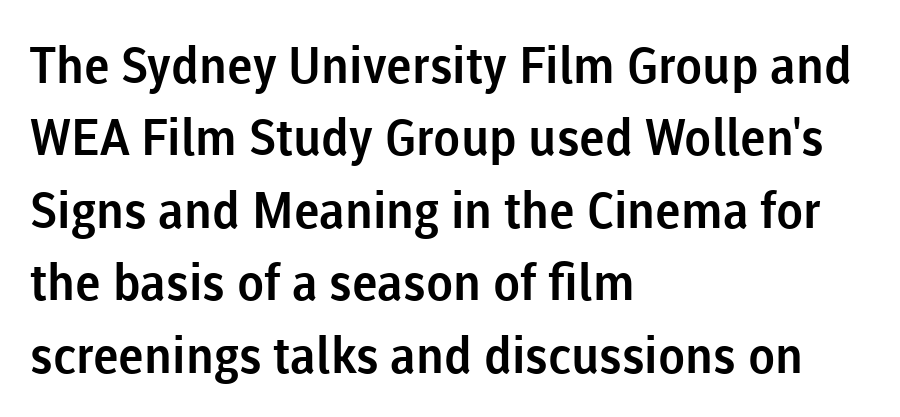
{"serif": "no", "italic": "no", "width": "normal", "stroke_contrast": "low", "x_height": "medium", "monospaced": "no", "underline": "no", "align": "left", "line_spacing": "normal", "line_spacing_ratio": 1.45, "letter_spacing": "normal", "letter_spacing_em": 0.0, "glyph_px": 50}
